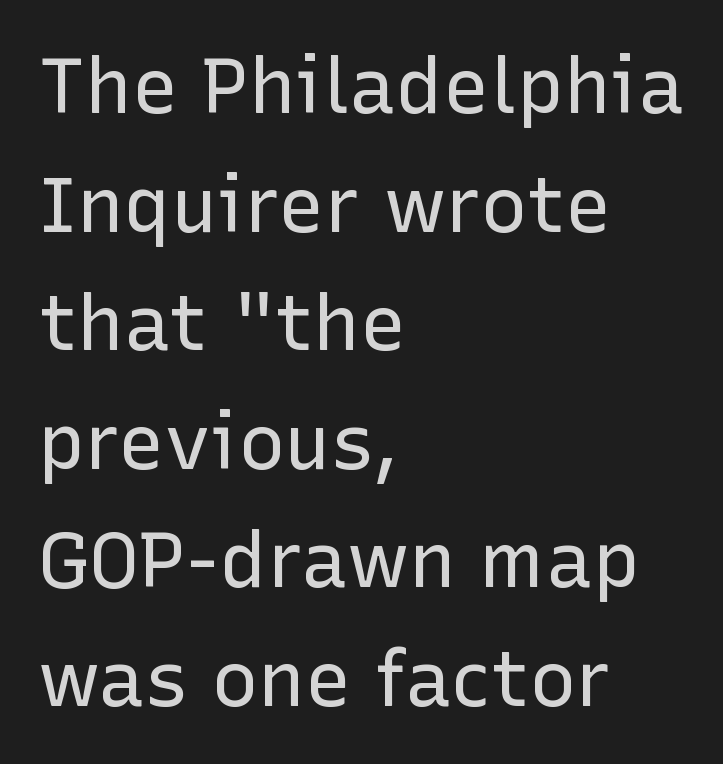
{"serif": "no", "italic": "no", "bold": "no", "weight": "regular", "width": "normal", "stroke_contrast": "low", "x_height": "medium", "monospaced": "no", "underline": "no", "align": "left", "line_spacing": "normal", "line_spacing_ratio": 1.52, "letter_spacing": "normal", "letter_spacing_em": 0.0, "glyph_px": 78}
